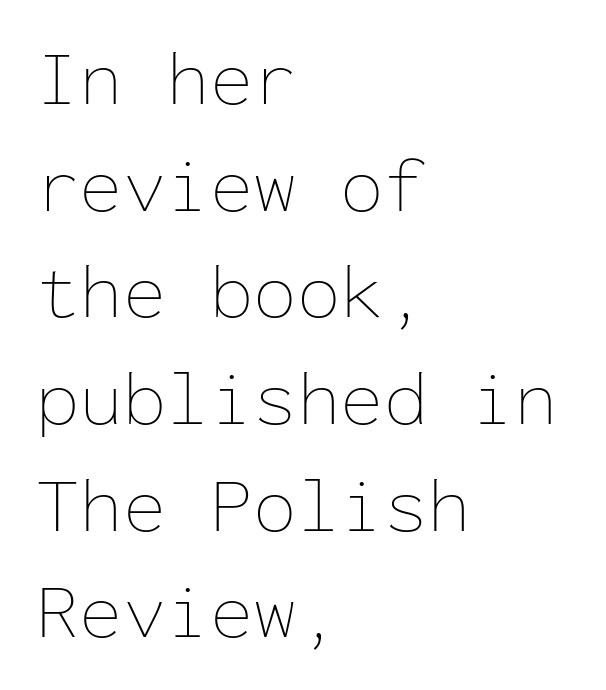
Q: Is the text bold? A: No.
Q: Is the text italic (slanted)? A: No, it is upright.
Q: Is the text underlined? A: No.
Q: How is the paragraph aligned? A: Left-aligned.
Q: Is the spacing between letters normal or unusually wide? A: Normal.
Q: Is the spacing between lines tight, normal or loose? A: Normal.
Q: Width (condensed, normal, or wide)? A: Normal.
Q: Stroke contrast? A: Low.
Q: x-height? A: Medium.
Q: Monospaced? A: Yes.
